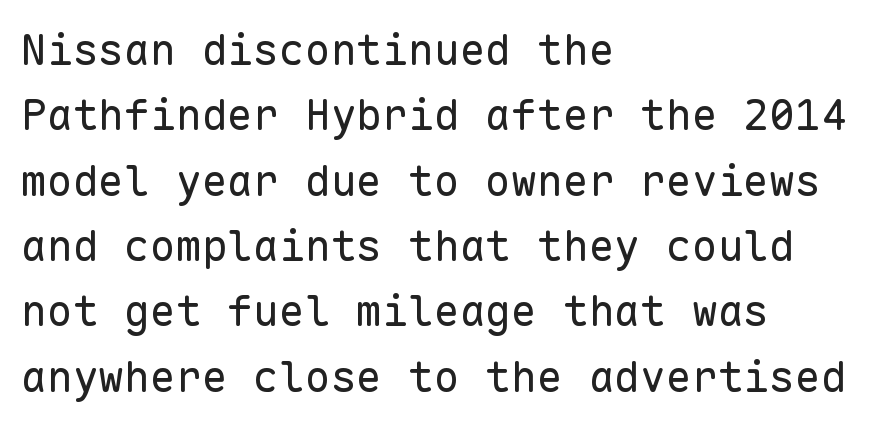
{"serif": "no", "italic": "no", "bold": "no", "weight": "regular", "width": "normal", "stroke_contrast": "low", "x_height": "medium", "monospaced": "yes", "underline": "no", "align": "left", "line_spacing": "normal", "line_spacing_ratio": 1.52, "letter_spacing": "normal", "letter_spacing_em": 0.0, "glyph_px": 43}
